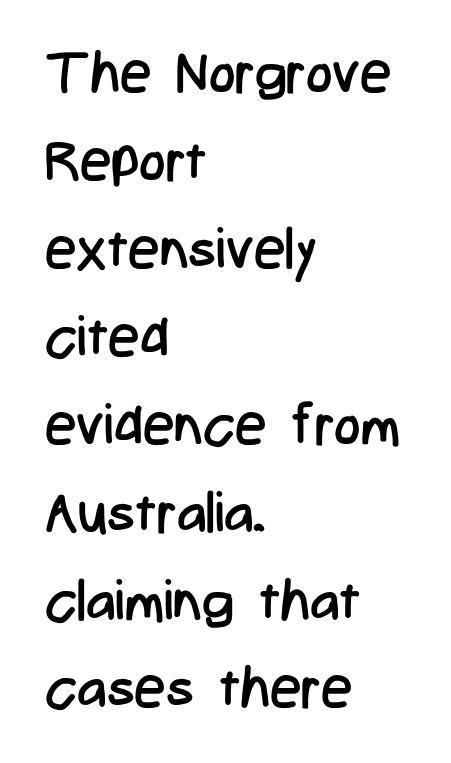
{"serif": "no", "italic": "no", "bold": "no", "weight": "regular", "width": "condensed", "stroke_contrast": "low", "x_height": "medium", "monospaced": "no", "underline": "no", "align": "left", "line_spacing": "normal", "line_spacing_ratio": 1.57, "letter_spacing": "normal", "letter_spacing_em": 0.0, "glyph_px": 56}
